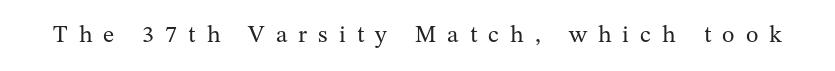
The font's upright variant was chosen for this text. The line texture is sparse and dotted thanks to wide tracking. Underlining? Definitely not there. The font is comparable to plain body text, perhaps lighter.
